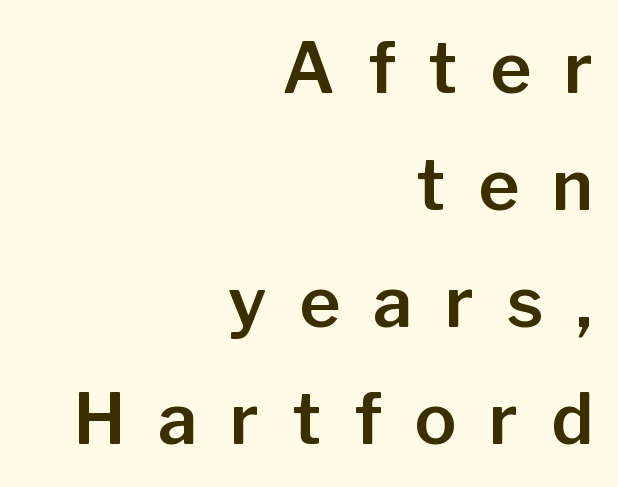
{"serif": "no", "italic": "no", "width": "normal", "stroke_contrast": "low", "x_height": "medium", "monospaced": "no", "underline": "no", "align": "right", "line_spacing": "normal", "line_spacing_ratio": 1.67, "letter_spacing": "wide", "letter_spacing_em": 0.47, "glyph_px": 70}
